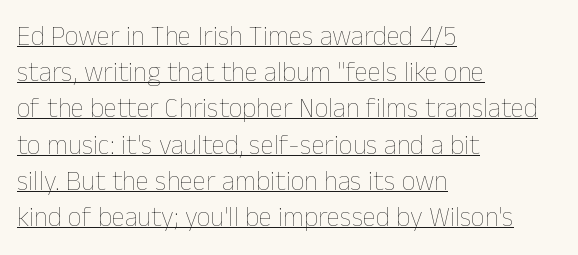
{"italic": "no", "bold": "no", "underline": "yes", "align": "left", "line_spacing": "normal", "line_spacing_ratio": 1.34, "letter_spacing": "normal", "letter_spacing_em": 0.0, "glyph_px": 27}
